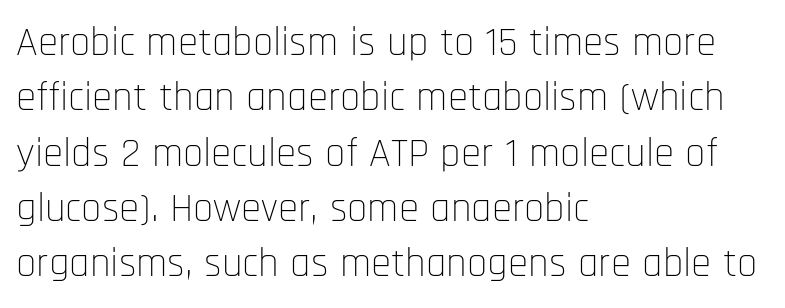
Q: Is the text bold? A: No.
Q: Is the text italic (slanted)? A: No, it is upright.
Q: Is the typeface a serif or a sans-serif typeface? A: Sans-serif.
Q: Is the text underlined? A: No.
Q: How is the paragraph aligned? A: Left-aligned.
Q: Is the spacing between letters normal or unusually wide? A: Normal.
Q: Is the spacing between lines tight, normal or loose? A: Normal.
Q: Width (condensed, normal, or wide)? A: Condensed.
Q: Stroke contrast? A: Low.
Q: x-height? A: Large.
Q: Monospaced? A: No.
